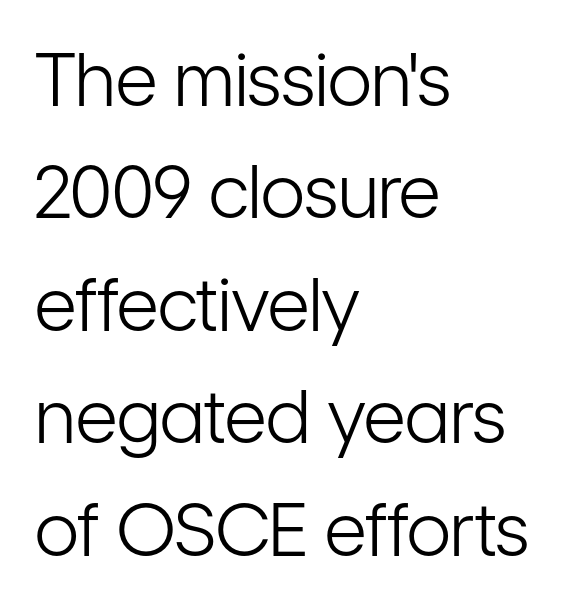
{"serif": "no", "italic": "no", "bold": "no", "weight": "light", "width": "condensed", "stroke_contrast": "low", "x_height": "medium", "monospaced": "no", "underline": "no", "align": "left", "line_spacing": "normal", "line_spacing_ratio": 1.54, "letter_spacing": "normal", "letter_spacing_em": 0.0, "glyph_px": 73}
